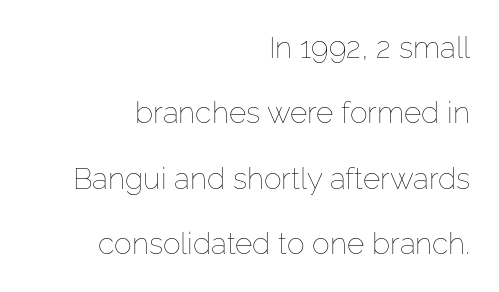
The face looks like a standard text weight, possibly lighter. You could call the tracking neutral — neither tight nor loose. You could not count columns in this text — the font is proportionally spaced. A bare baseline throughout the passage. Casual observation: everything's shoved over to the right. These lines stand farther apart than default settings would place them.
